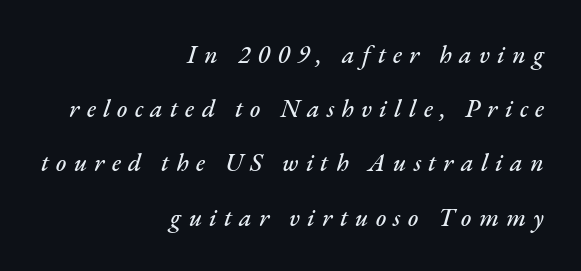
A typesetter would call this heavily tracked-out type. No word sits above an underline. Yep, that's italic — everything's leaning. The paragraph has a hard right edge and a soft left edge. Baseline-to-baseline distance is far greater than the letter height.
